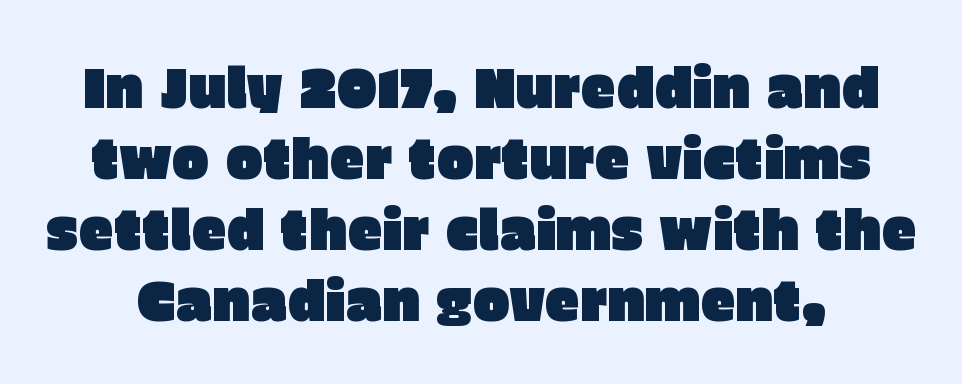
A bare baseline throughout the passage. Rows of type keep a routine distance in the vertical direction. The face used here is a sans, in the tradition of grotesques and geometrics. Standard letterfit; no display-style spreading of the glyphs.
